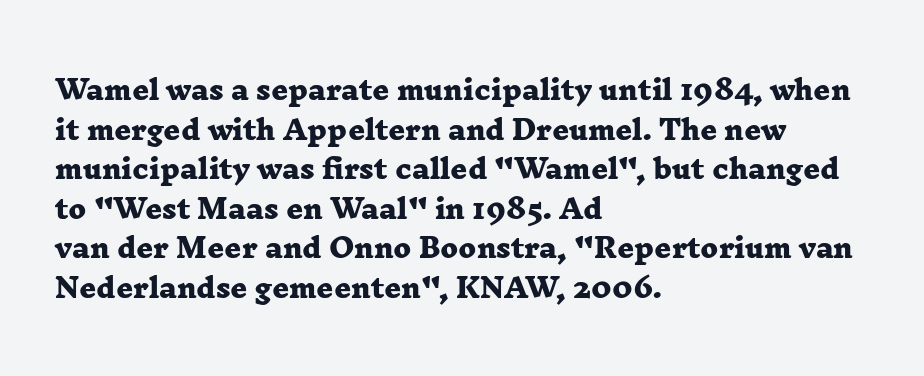
{"bold": "yes", "underline": "no", "align": "left", "line_spacing": "normal", "line_spacing_ratio": 1.52, "letter_spacing": "normal", "letter_spacing_em": 0.0, "glyph_px": 26}
